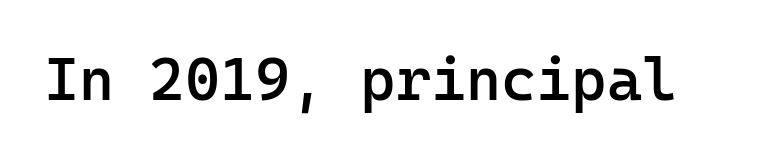
Q: Is the text bold? A: Semi-bold.
Q: Is the text italic (slanted)? A: No, it is upright.
Q: Is the typeface a serif or a sans-serif typeface? A: Sans-serif.
Q: Is the text underlined? A: No.
Q: Is the spacing between letters normal or unusually wide? A: Normal.
Q: Width (condensed, normal, or wide)? A: Normal.
Q: Stroke contrast? A: Low.
Q: x-height? A: Medium.
Q: Monospaced? A: Yes.
